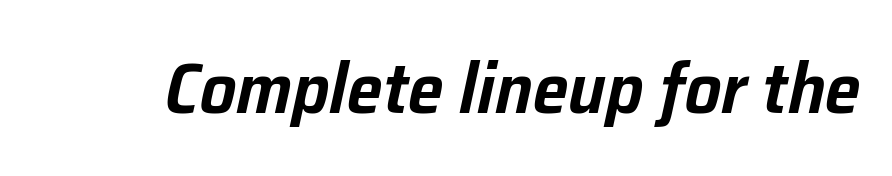
Bare-footed words on every line. These lines are rendered in a variable-pitch font. The face used here is rendered with its standard letterfit. Compared with ordinary roman type, these characters are visibly tilted.
